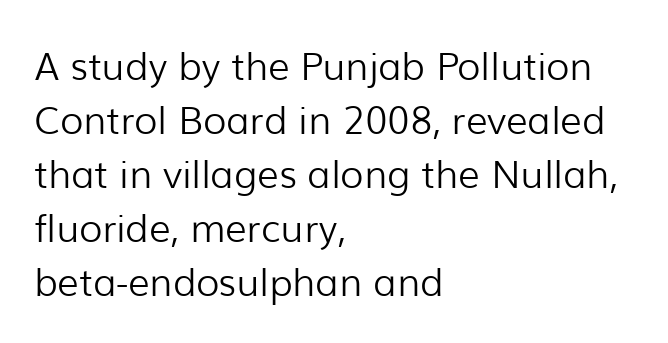
Q: Is the text bold? A: No.
Q: Is the text italic (slanted)? A: No, it is upright.
Q: Is the typeface a serif or a sans-serif typeface? A: Sans-serif.
Q: Is the text underlined? A: No.
Q: How is the paragraph aligned? A: Left-aligned.
Q: Is the spacing between letters normal or unusually wide? A: Normal.
Q: Is the spacing between lines tight, normal or loose? A: Normal.
Q: Width (condensed, normal, or wide)? A: Normal.
Q: Stroke contrast? A: Low.
Q: x-height? A: Medium.
Q: Monospaced? A: No.
